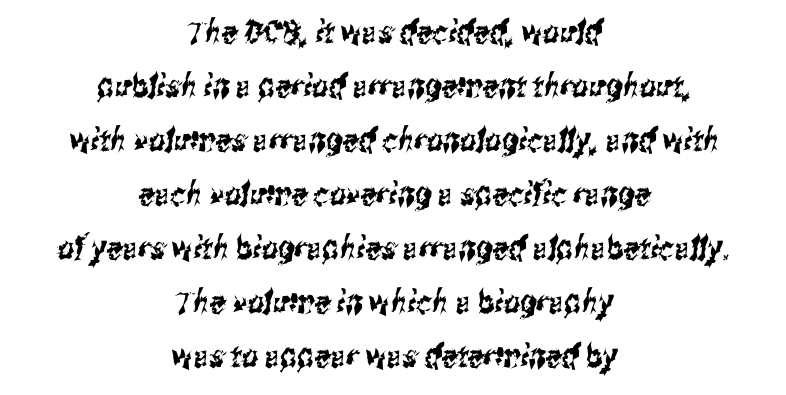
Examine the stroke ends and you'll find no serifs. Students, note that the glyphs here touch the page at normal intervals. The block of text has a typical density, with ordinary space between rows. Neither beginnings nor endings align; midpoints do. The strip under each line holds only bare page.
